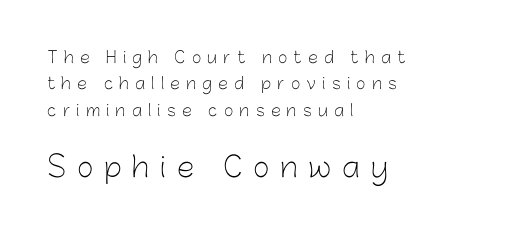
Q: Is the text bold? A: No.
Q: Is the text italic (slanted)? A: No, it is upright.
Q: Is the typeface a serif or a sans-serif typeface? A: Sans-serif.
Q: Is the text underlined? A: No.
Q: How is the paragraph aligned? A: Left-aligned.
Q: Is the spacing between letters normal or unusually wide? A: Unusually wide.
Q: Is the spacing between lines tight, normal or loose? A: Normal.
Q: Which block of text is set in a larger size, the first (top) or the second (bottom)? A: The second (bottom) one.
Q: Width (condensed, normal, or wide)? A: Normal.
Q: Stroke contrast? A: Low.
Q: x-height? A: Medium.
Q: Monospaced? A: No.
